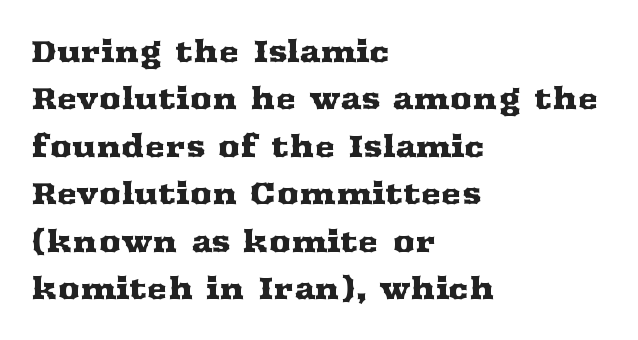
Do the characters align in a grid? No, the font is proportional. Summary of vertical rhythm: regular, with standard interline spacing. Serifs: yes, visible at the terminals of the letterforms. Students, note that the glyphs here touch the page at normal intervals.
